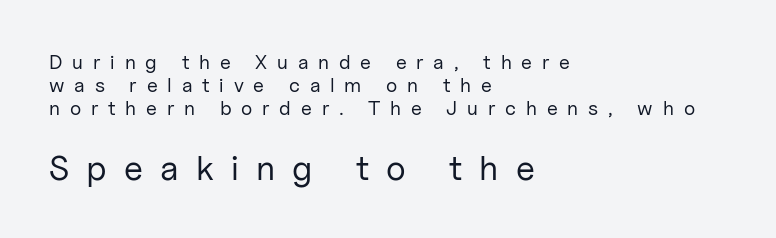
Q: Is the text bold? A: No.
Q: Is the text italic (slanted)? A: No, it is upright.
Q: Is the typeface a serif or a sans-serif typeface? A: Sans-serif.
Q: Is the text underlined? A: No.
Q: How is the paragraph aligned? A: Left-aligned.
Q: Is the spacing between letters normal or unusually wide? A: Unusually wide.
Q: Is the spacing between lines tight, normal or loose? A: Tight.
Q: Which block of text is set in a larger size, the first (top) or the second (bottom)? A: The second (bottom) one.
Q: Width (condensed, normal, or wide)? A: Normal.
Q: Stroke contrast? A: Low.
Q: x-height? A: Medium.
Q: Monospaced? A: No.
